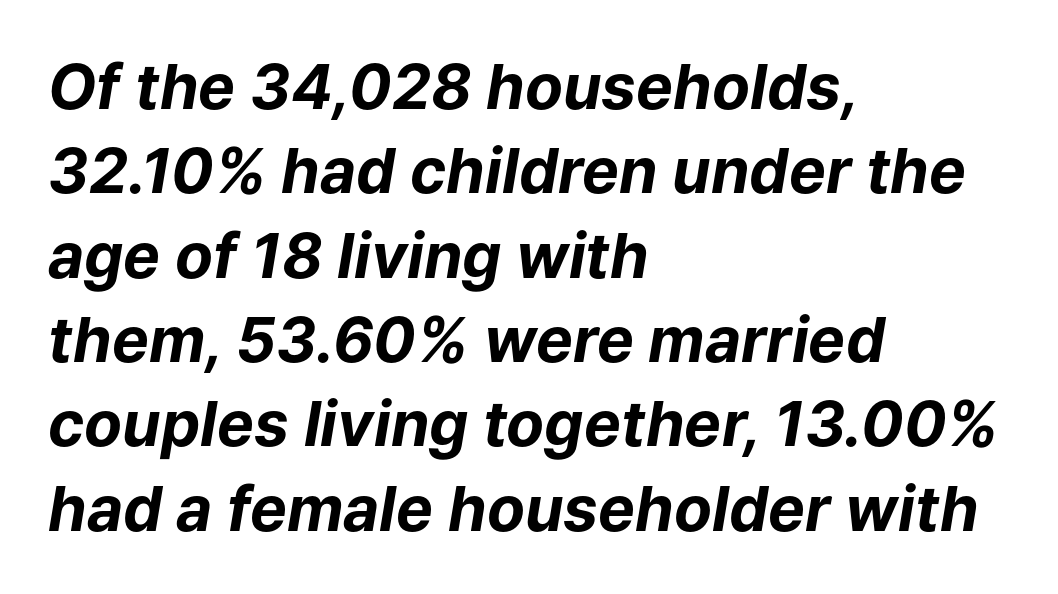
Q: Is the text bold? A: Yes.
Q: Is the text italic (slanted)? A: Yes, it leans right by about 9 degrees.
Q: Is the text underlined? A: No.
Q: How is the paragraph aligned? A: Left-aligned.
Q: Is the spacing between letters normal or unusually wide? A: Normal.
Q: Is the spacing between lines tight, normal or loose? A: Normal.
Q: Width (condensed, normal, or wide)? A: Normal.
Q: Stroke contrast? A: Low.
Q: x-height? A: Medium.
Q: Monospaced? A: No.
